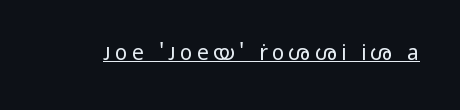
Q: Is the text bold? A: No.
Q: Is the text italic (slanted)? A: No, it is upright.
Q: Is the text underlined? A: Yes.
Q: Is the spacing between letters normal or unusually wide? A: Unusually wide.
